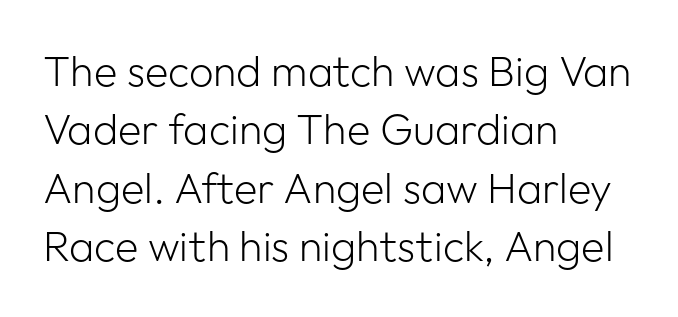
The image shows 43 px light sans-serif type, upright; set left-aligned, normal line spacing (1.36x), normal letter spacing, not underlined; low stroke contrast and a medium x-height.
